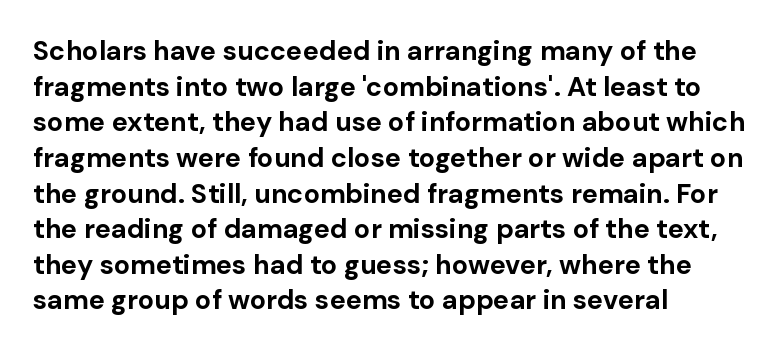
The image shows 27 px bold type, upright; set left-aligned, normal line spacing (1.32x), normal letter spacing, not underlined.
